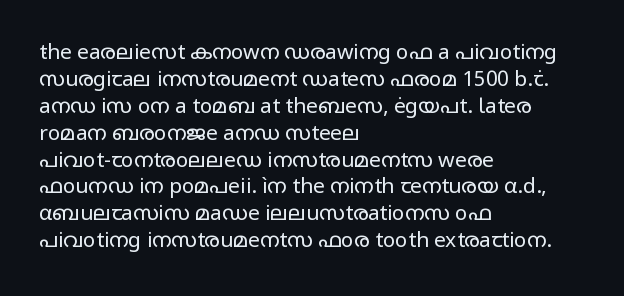
The image shows 21 px text type, upright; set left-aligned, normal line spacing (1.28x), normal letter spacing, not underlined.
